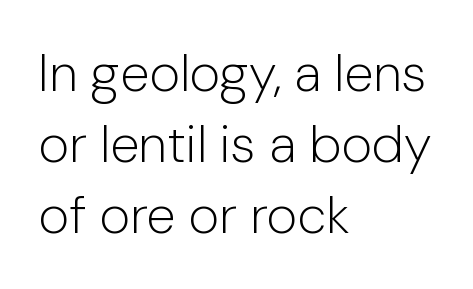
The image shows 53 px light sans-serif type, upright; set left-aligned, normal line spacing (1.34x), normal letter spacing, not underlined; low stroke contrast and a medium x-height.
